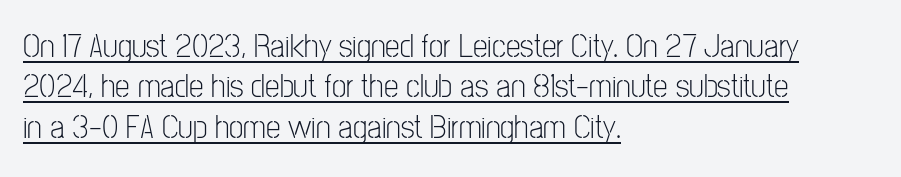
{"serif": "no", "italic": "no", "bold": "no", "weight": "light", "width": "condensed", "stroke_contrast": "low", "x_height": "medium", "monospaced": "no", "underline": "yes", "align": "left", "line_spacing_ratio": 1.22, "letter_spacing": "normal", "letter_spacing_em": 0.0, "glyph_px": 33}
